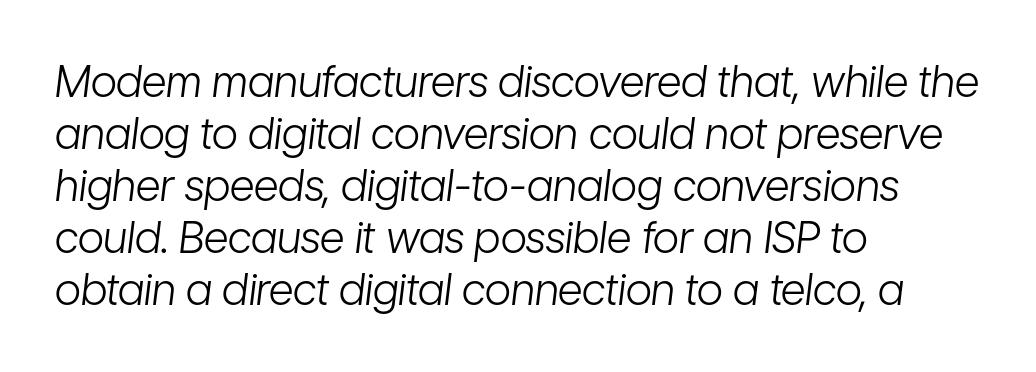
{"italic": "yes", "lean": "right", "slant_degrees": 7, "bold": "no", "weight": "light", "width": "condensed", "stroke_contrast": "low", "x_height": "medium", "monospaced": "no", "underline": "no", "align": "left", "line_spacing_ratio": 1.21, "letter_spacing": "normal", "letter_spacing_em": 0.0, "glyph_px": 43}
